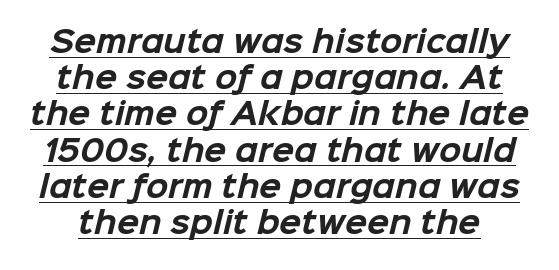
This sample has the flowing, uneven cadence of proportional lettering. Decoration check: the copy is underlined. The vertical gap from one line to the next is medium. Nothing unusual about the tracking: characters are spaced as the font intends. Bold? Absolutely — the strokes are thick and heavy.
